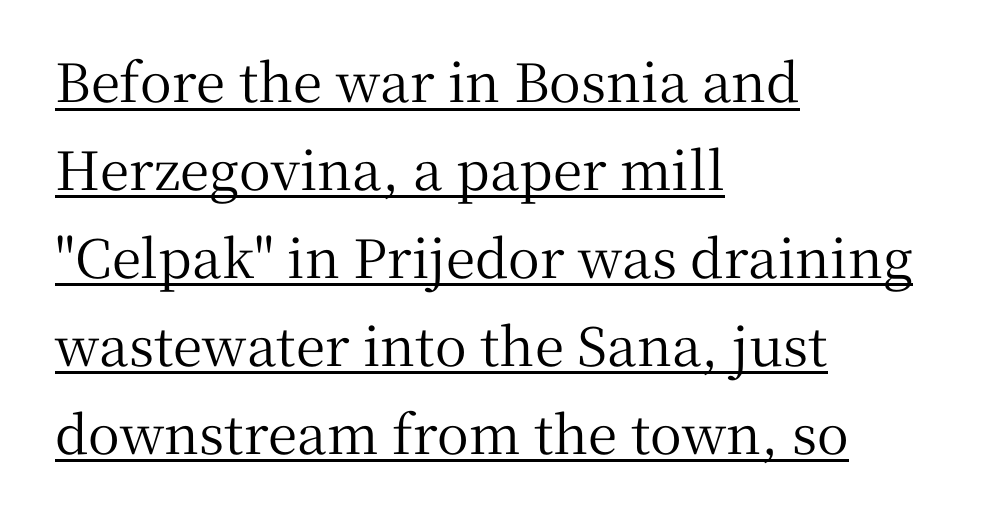
A normal amount of white space separates one row of letters from the next. No extra tracking has been applied to these lines. Reading down the block, your eye returns to a fixed left position each line. Yep, those are serifs on the letters. The passage shown is typed in a proportional face where columns would drift. Descenders here cross a horizontal rule under the line.
